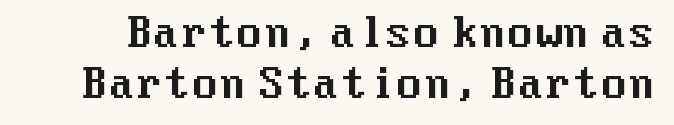
The image shows 40 px sans-serif type, upright; set normal line spacing (1.28x), normal letter spacing, not underlined; medium stroke contrast and a medium x-height.
